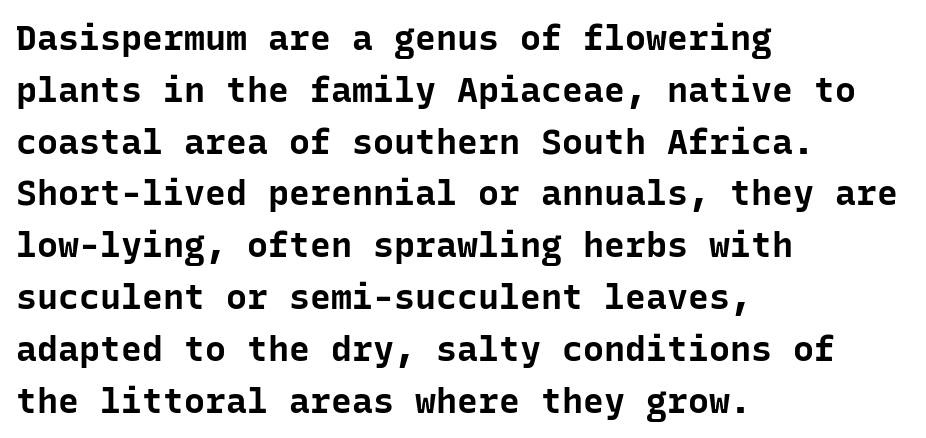
Q: Is the text bold? A: Yes.
Q: Is the text italic (slanted)? A: No, it is upright.
Q: Is the typeface a serif or a sans-serif typeface? A: Sans-serif.
Q: Is the text underlined? A: No.
Q: How is the paragraph aligned? A: Left-aligned.
Q: Is the spacing between letters normal or unusually wide? A: Normal.
Q: Is the spacing between lines tight, normal or loose? A: Normal.
Q: Width (condensed, normal, or wide)? A: Normal.
Q: Stroke contrast? A: Low.
Q: x-height? A: Medium.
Q: Monospaced? A: Yes.
